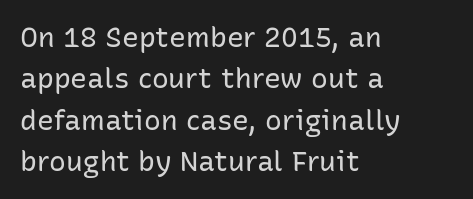
A student would call this left alignment; a typographer would say flush left, rag right. Students, observe: this is what conventionally led text looks like. These lines keep a tight, regular rhythm from letter to letter. No heavy texture on the line: the type isn't bold. Beneath every word, the page is bare. This rendering employs a face without finishing strokes, i.e., a sans-serif.
